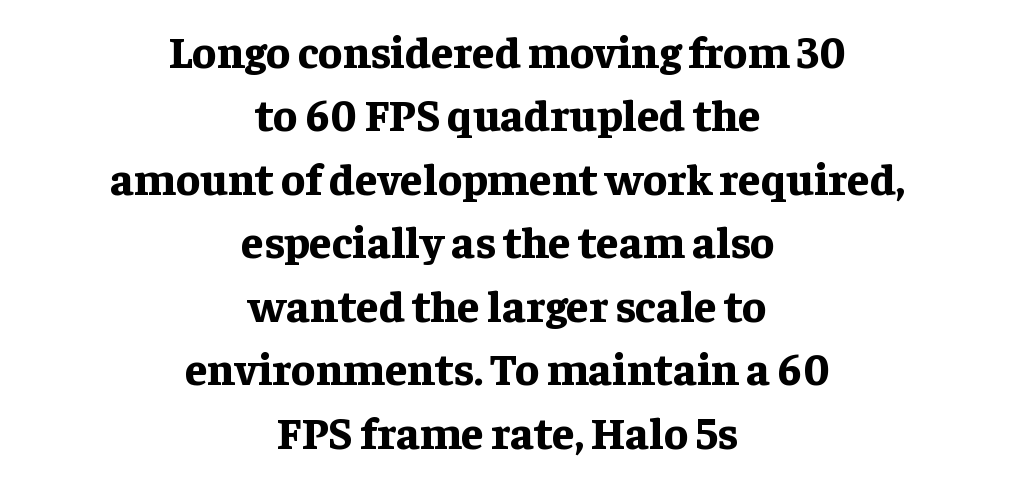
The image shows 45 px bold serif type, upright; set centered, normal line spacing (1.41x), normal letter spacing, not underlined; low stroke contrast and a medium x-height.
